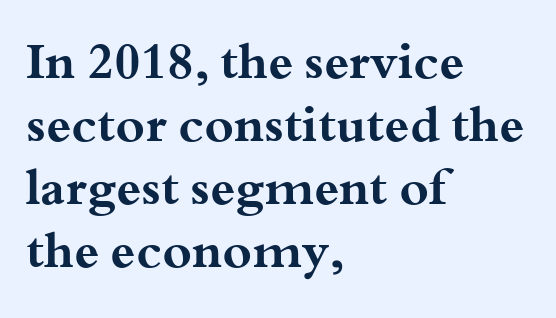
Regarding leading, the lines here are spaced in the standard way. A clean baseline with only descenders dipping below it. Tall strokes in this sample are plumb rather than angled. The rendering keeps characters at their native spacing. The face used here is proportionally spaced, like ordinary book or web type.
